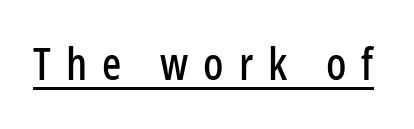
The image shows 45 px condensed sans-serif type, upright; set unusually wide letter spacing (+0.33 em), underlined; low stroke contrast and a medium x-height.
